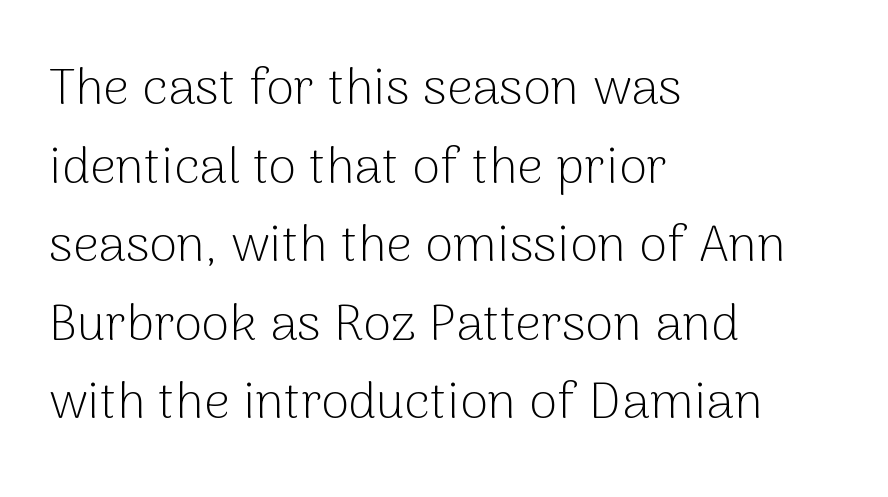
{"serif": "no", "italic": "no", "bold": "no", "weight": "light", "width": "normal", "stroke_contrast": "low", "x_height": "medium", "monospaced": "no", "underline": "no", "align": "left", "line_spacing": "normal", "line_spacing_ratio": 1.54, "letter_spacing": "normal", "letter_spacing_em": 0.0, "glyph_px": 51}
